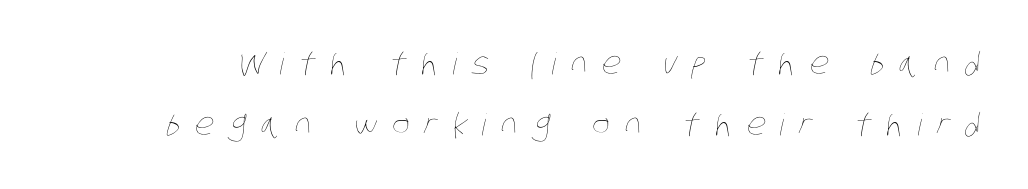
{"bold": "no", "weight": "thin", "width": "condensed", "stroke_contrast": "low", "x_height": "large", "monospaced": "no", "underline": "no", "line_spacing": "loose", "line_spacing_ratio": 2.02, "letter_spacing": "wide", "letter_spacing_em": 0.49, "glyph_px": 30}
